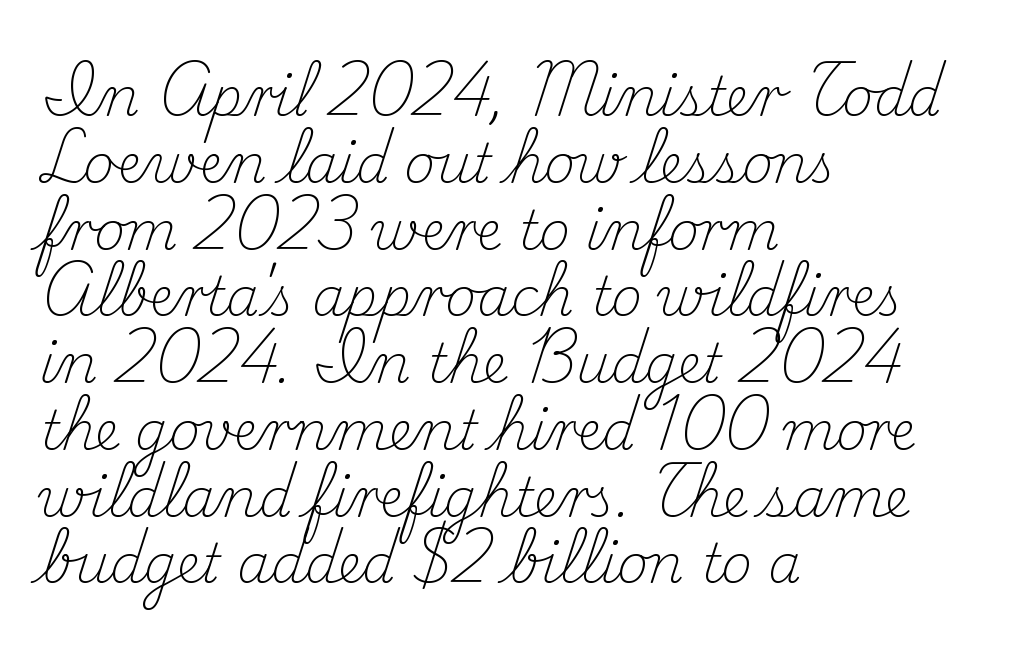
Q: Is the text bold? A: No.
Q: Is the text italic (slanted)? A: Yes.
Q: Is the typeface a serif or a sans-serif typeface? A: Serif.
Q: Is the text underlined? A: No.
Q: How is the paragraph aligned? A: Left-aligned.
Q: Is the spacing between letters normal or unusually wide? A: Normal.
Q: Is the spacing between lines tight, normal or loose? A: Normal.
Q: Width (condensed, normal, or wide)? A: Normal.
Q: Stroke contrast? A: Medium.
Q: x-height? A: Small.
Q: Monospaced? A: No.
